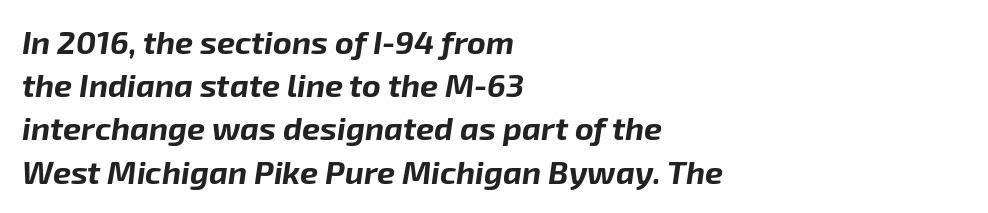
Set as a true bold cut, around the 700 mark. If you drew a ruler down the left edge, every line would touch it. Check under the words: just untouched page. Compared with ordinary roman type, these characters are visibly tilted. Students, note that the glyphs here touch the page at normal intervals. Students, observe: this is what conventionally led text looks like.
